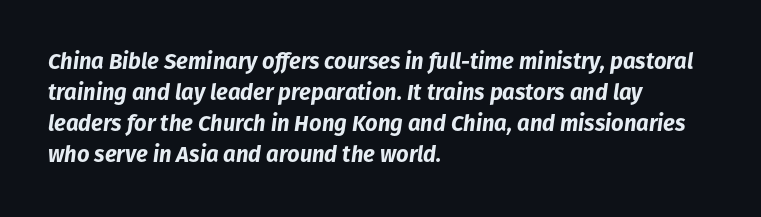
Horizontal alignment here is leftward, the default for most running prose. Observe the lean: these are italic letterforms. The space beneath each line is pristine and unruled. This sample keeps an unexceptional amount of space between lines. Caption: standard tracking, unaltered. The typesetting leans heavy: a genuine bold.
